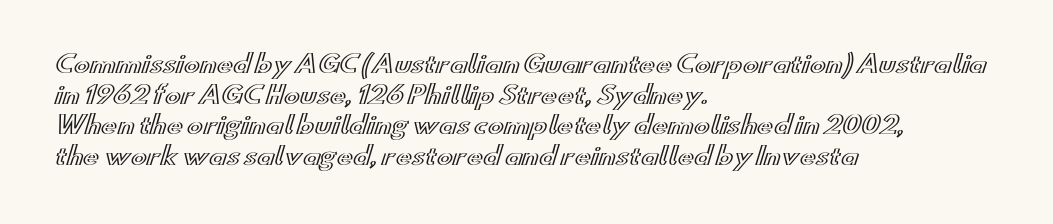
The image shows 24 px text type; set left-aligned, normal line spacing (1.28x), normal letter spacing, not underlined.
